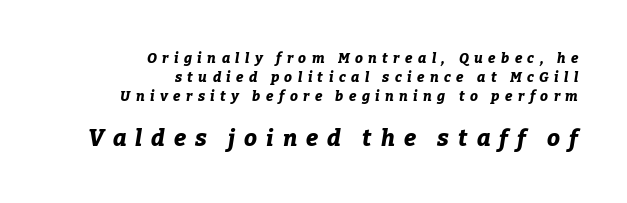
{"italic": "yes", "lean": "right", "slant_degrees": 9, "bold": "yes", "underline": "no", "align": "right", "line_spacing": "normal", "line_spacing_ratio": 1.35, "letter_spacing": "wide", "letter_spacing_em": 0.39, "larger_block": "second", "size_ratio": 1.64, "glyph_px": 23}
